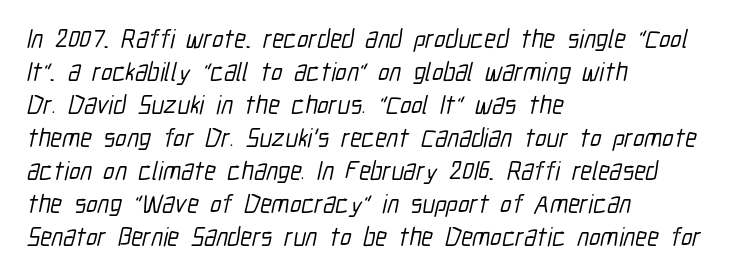
The image shows 26 px text type; set left-aligned, normal line spacing (1.27x), normal letter spacing, not underlined.
